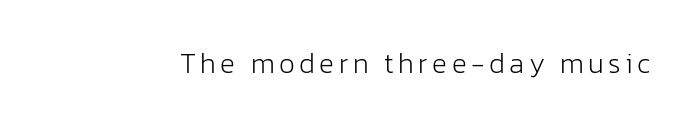
The image shows 28 px light sans-serif type, upright; set not underlined; low stroke contrast and a medium x-height.
